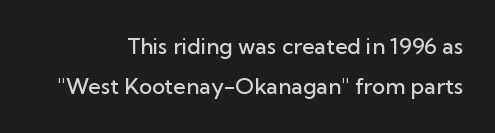
Q: Is the text bold? A: Semi-bold.
Q: Is the text italic (slanted)? A: No, it is upright.
Q: Is the text underlined? A: No.
Q: How is the paragraph aligned? A: Right-aligned.
Q: Is the spacing between letters normal or unusually wide? A: Normal.
